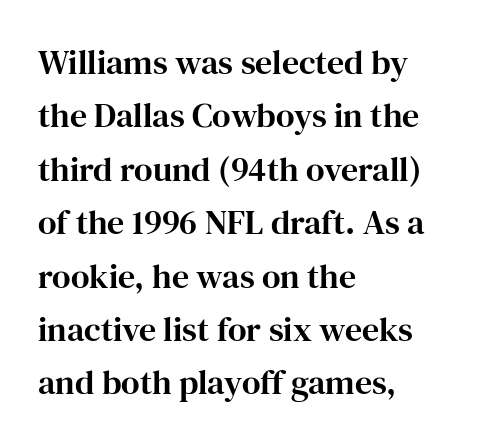
Q: Is the text italic (slanted)? A: No, it is upright.
Q: Is the typeface a serif or a sans-serif typeface? A: Serif.
Q: Is the text underlined? A: No.
Q: How is the paragraph aligned? A: Left-aligned.
Q: Is the spacing between letters normal or unusually wide? A: Normal.
Q: Is the spacing between lines tight, normal or loose? A: Normal.
Q: Width (condensed, normal, or wide)? A: Normal.
Q: Stroke contrast? A: High.
Q: x-height? A: Medium.
Q: Monospaced? A: No.
